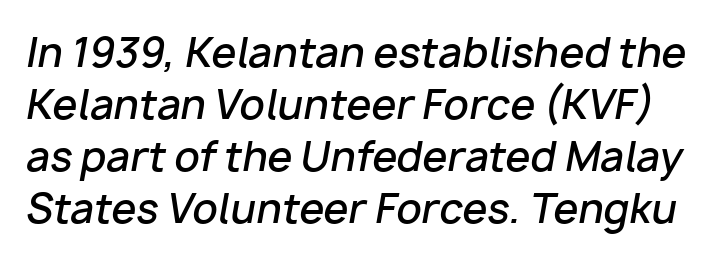
Q: Is the text bold? A: Semi-bold.
Q: Is the text italic (slanted)? A: Yes, it leans right by about 10 degrees.
Q: Is the text underlined? A: No.
Q: Is the spacing between letters normal or unusually wide? A: Normal.
Q: Is the spacing between lines tight, normal or loose? A: Normal.
Q: Width (condensed, normal, or wide)? A: Normal.
Q: Stroke contrast? A: Low.
Q: x-height? A: Medium.
Q: Monospaced? A: No.
